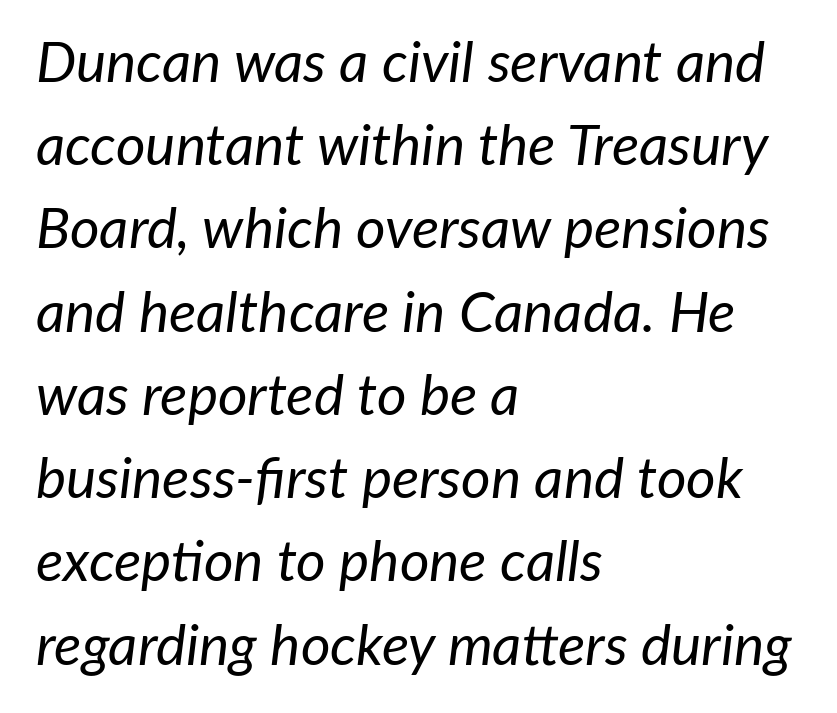
The image shows 57 px regular-weight type, italic (leaning right); set left-aligned, normal line spacing (1.46x), normal letter spacing, not underlined; low stroke contrast and a medium x-height.
